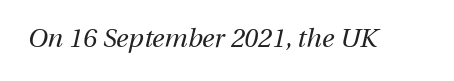
Vertical stems look standard width or narrower in stroke. Notice how the stems are inclined rather than vertical — that's the hallmark of italics. The words here are not underlined. Students, note that the glyphs here touch the page at normal intervals.
